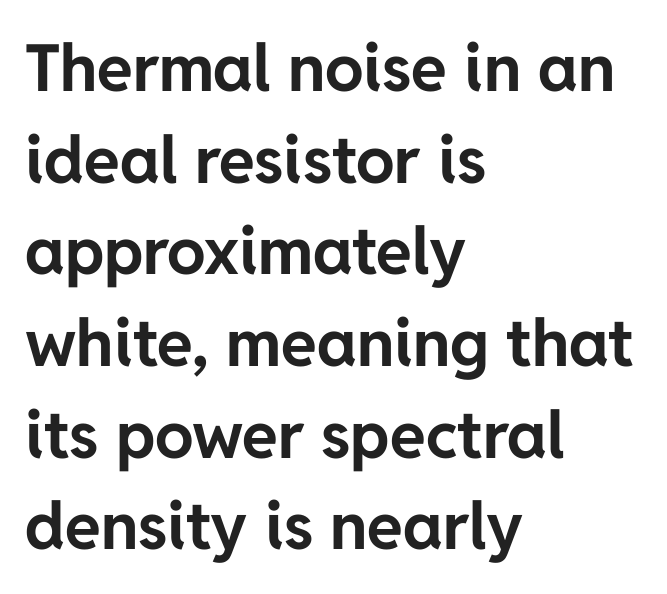
Horizontally, the lines are justified to the leading edge only. Character widths vary here, with narrow letters taking less room than wide ones. Stroke thickness is high; the sample reads as a true bold. If you drew a line through each stem, it would be perfectly vertical.
